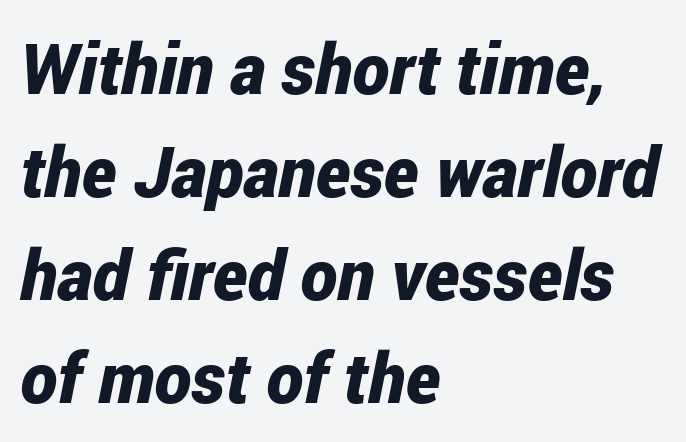
All the whitespace from short lines collects on the right. The leading is moderate, giving the passage an even texture. Here the designer chose a conventional face with non-uniform glyph widths. No word sits above an underline. Weight check: bold — yes, fully.
